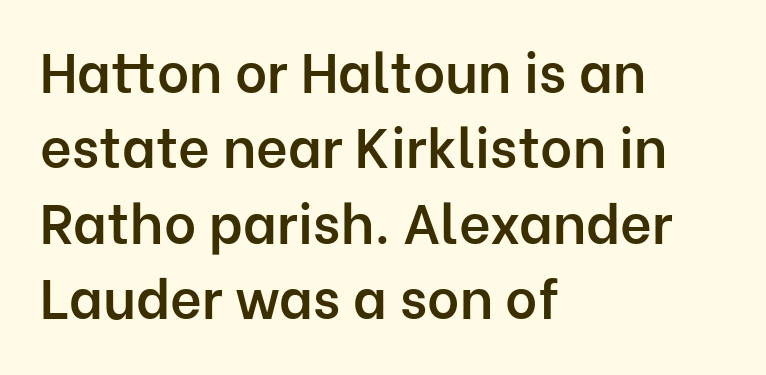
{"serif": "no", "italic": "no", "bold": "semi", "weight": "semibold", "width": "normal", "stroke_contrast": "low", "x_height": "medium", "monospaced": "no", "underline": "no", "align": "left", "line_spacing": "normal", "line_spacing_ratio": 1.37, "letter_spacing": "normal", "letter_spacing_em": 0.0, "glyph_px": 55}
